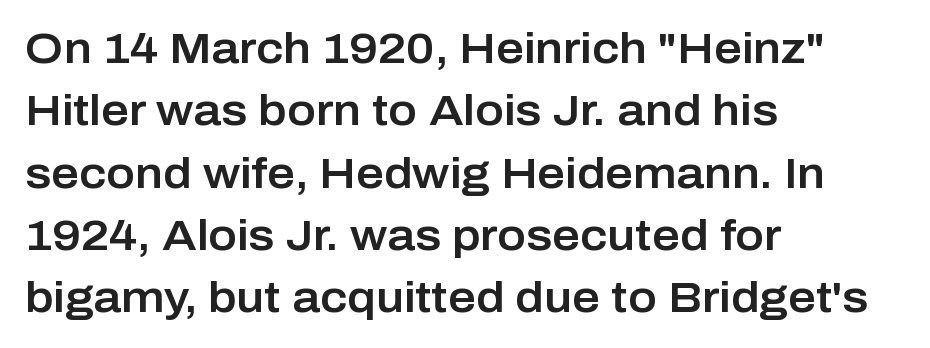
Summary of vertical rhythm: regular, with standard interline spacing. Characters remain perfectly vertical along every line. You could not count columns in this text — the font is proportionally spaced. Look at the tracking — it's just the regular setting, nothing added. Descenders are the only things crossing below the line. The paragraph has a hard left edge and a soft right edge.
